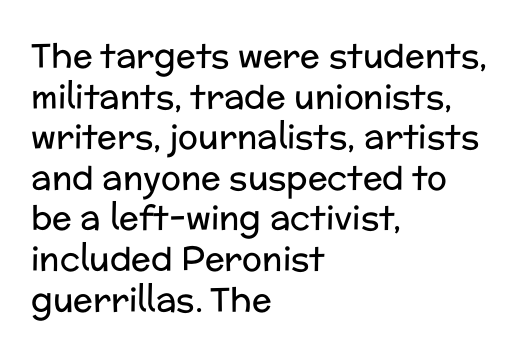
{"serif": "no", "italic": "no", "bold": "no", "weight": "regular", "width": "normal", "stroke_contrast": "low", "x_height": "medium", "monospaced": "no", "underline": "no", "align": "left", "line_spacing_ratio": 1.23, "letter_spacing": "normal", "letter_spacing_em": 0.0, "glyph_px": 33}
